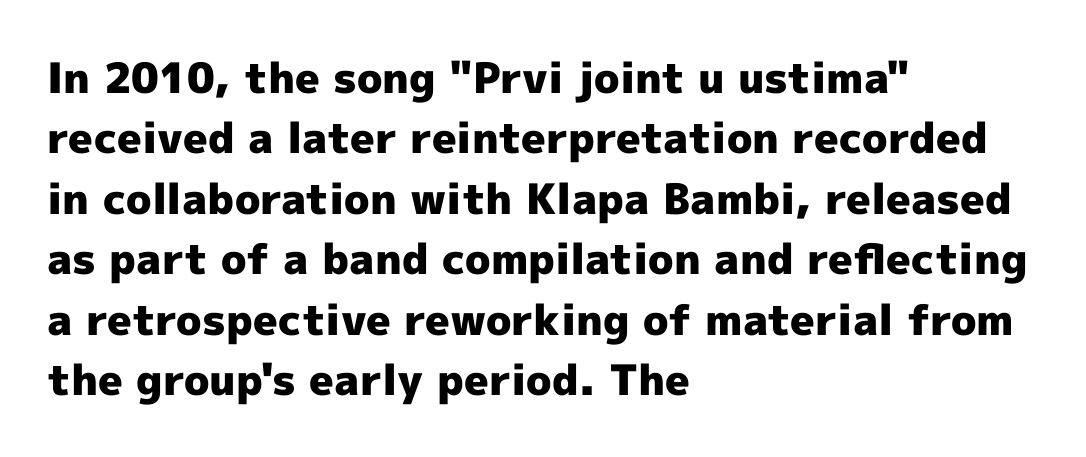
{"serif": "no", "italic": "no", "bold": "yes", "weight": "heavy", "width": "normal", "x_height": "medium", "monospaced": "no", "underline": "no", "align": "left", "line_spacing": "normal", "line_spacing_ratio": 1.44, "letter_spacing": "normal", "letter_spacing_em": 0.0, "glyph_px": 42}
